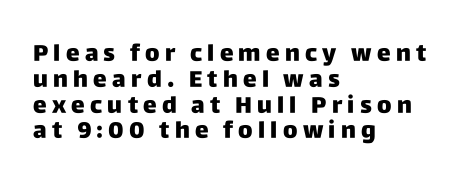
Lines of text with bare space underneath. Line spacing here is tight. Strong, thick strokes mark this as bold type. Does the lettering tilt? It doesn't — this is upright. Someone cranked the tracking dial way up on this one. Typeset ragged right — the left edge is the straight one.
